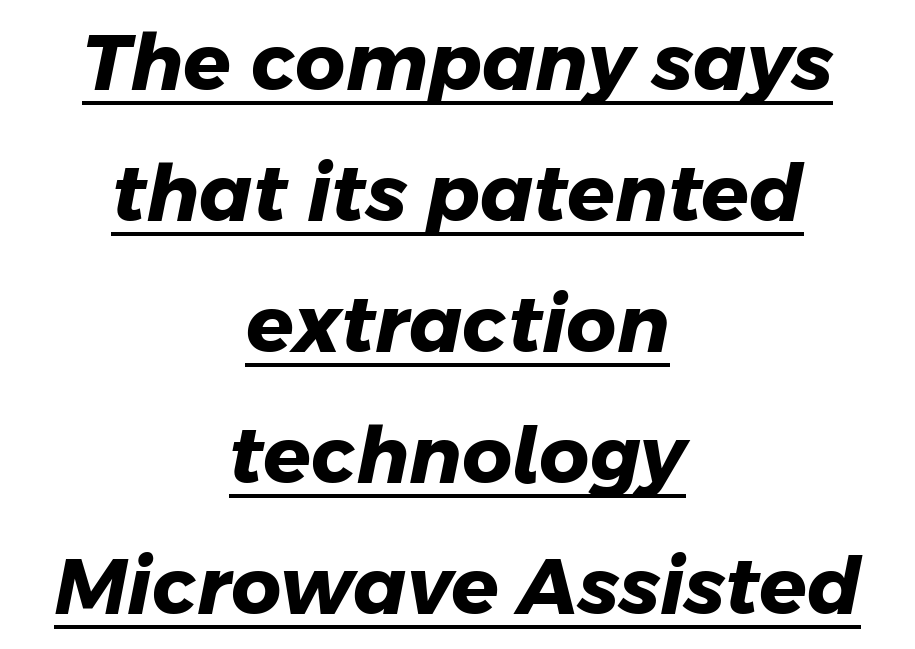
Q: Is the text bold? A: Yes.
Q: Is the typeface a serif or a sans-serif typeface? A: Sans-serif.
Q: Is the text underlined? A: Yes.
Q: How is the paragraph aligned? A: Centered.
Q: Is the spacing between letters normal or unusually wide? A: Normal.
Q: Is the spacing between lines tight, normal or loose? A: Normal.
Q: Width (condensed, normal, or wide)? A: Normal.
Q: Stroke contrast? A: Low.
Q: x-height? A: Medium.
Q: Monospaced? A: No.
